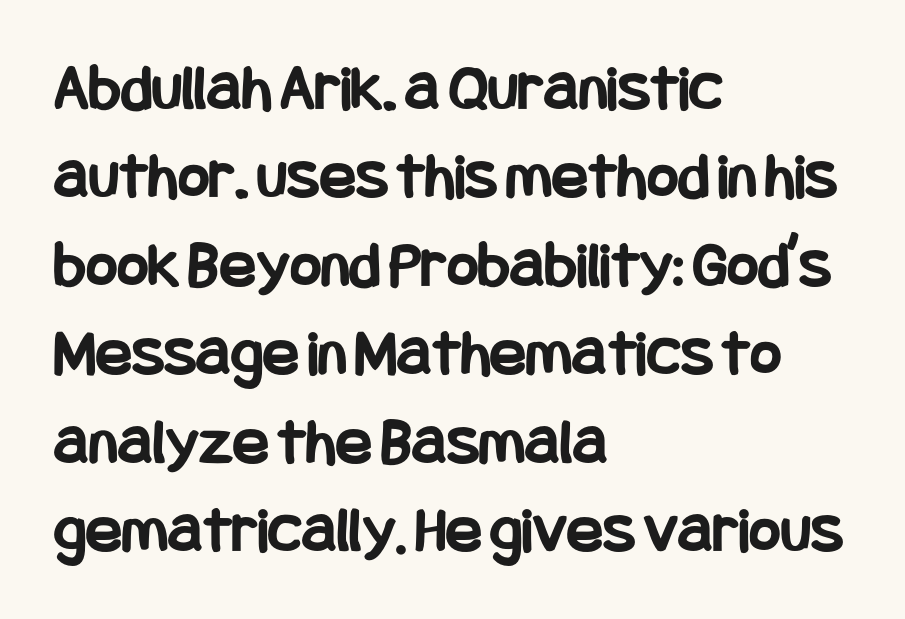
The image shows 67 px bold, condensed sans-serif type, upright; set left-aligned, normal line spacing (1.32x), normal letter spacing, not underlined; low stroke contrast and a large x-height.
